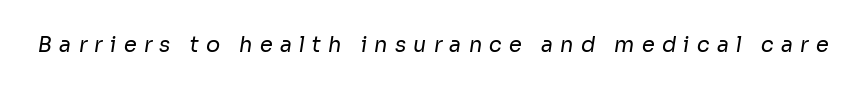
{"bold": "no", "underline": "no", "letter_spacing": "wide", "letter_spacing_em": 0.34, "glyph_px": 21}
